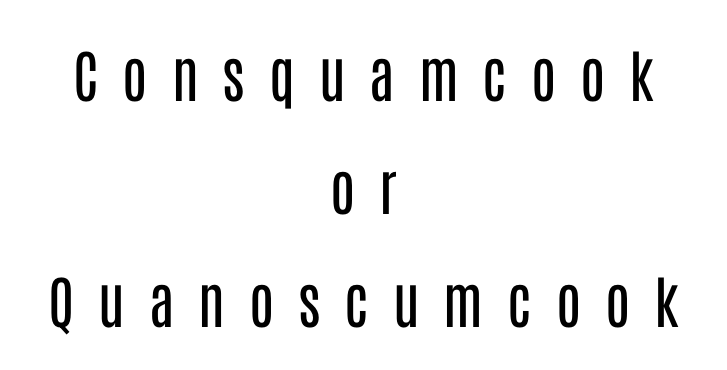
The line texture is sparse and dotted thanks to wide tracking. Is this a fixed-width face? No — the glyphs have proportional, varying widths. On a weight scale, this lands at 450 or below. The text block is weighted toward neither margin, spreading evenly from the middle. Honestly, there is no underline to notice here at all.
